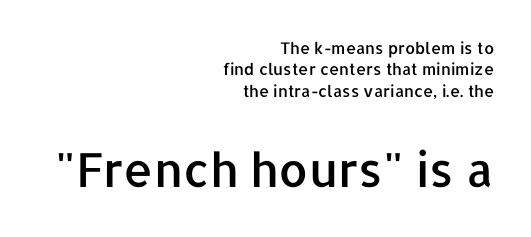
The image shows 47 px sans-serif type, upright; set right-aligned, normal line spacing (1.33x), normal letter spacing, not underlined; the second (bottom) block is 2.94x larger; low stroke contrast and a medium x-height.
